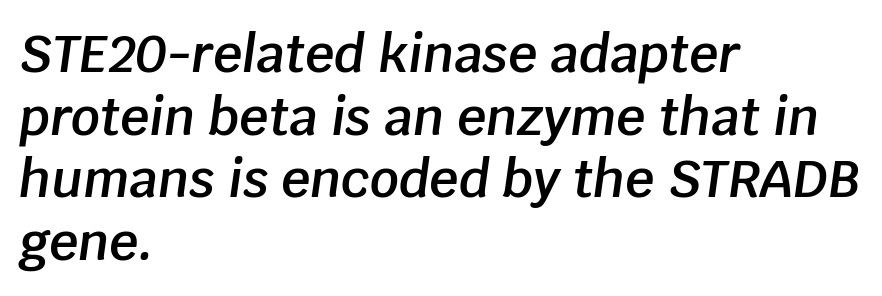
You could not count columns in this text — the font is proportionally spaced. Decoration check: the copy has no underline. The typesetter chose a ragged-right arrangement here. Each word holds together tightly as a unit, with standard inter-letter gaps. You can tell it's italic because the verticals aren't actually vertical.
